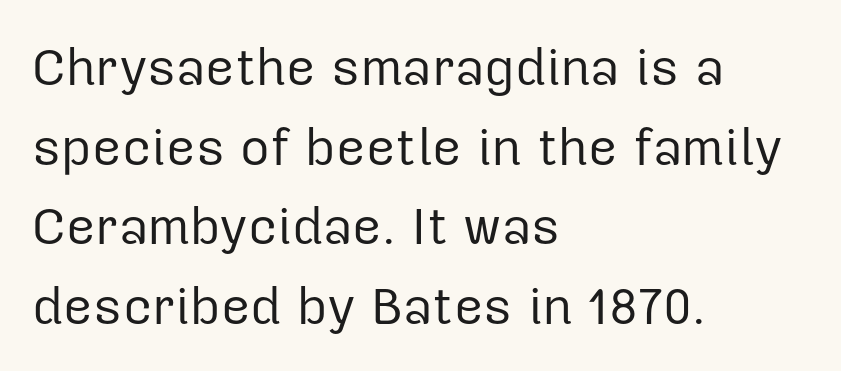
The image shows 51 px regular-weight sans-serif type, upright; set left-aligned, normal line spacing (1.56x), normal letter spacing, not underlined; low stroke contrast and a medium x-height.
